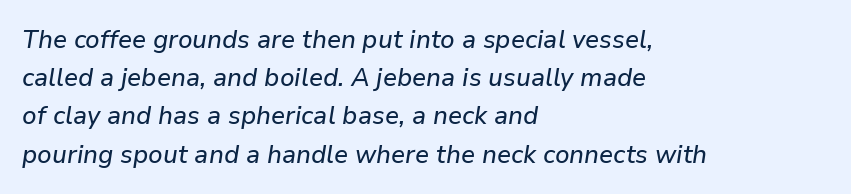
Q: Is the text italic (slanted)? A: Yes, it leans right by about 9 degrees.
Q: Is the text underlined? A: No.
Q: How is the paragraph aligned? A: Left-aligned.
Q: Is the spacing between letters normal or unusually wide? A: Normal.
Q: Is the spacing between lines tight, normal or loose? A: Normal.
